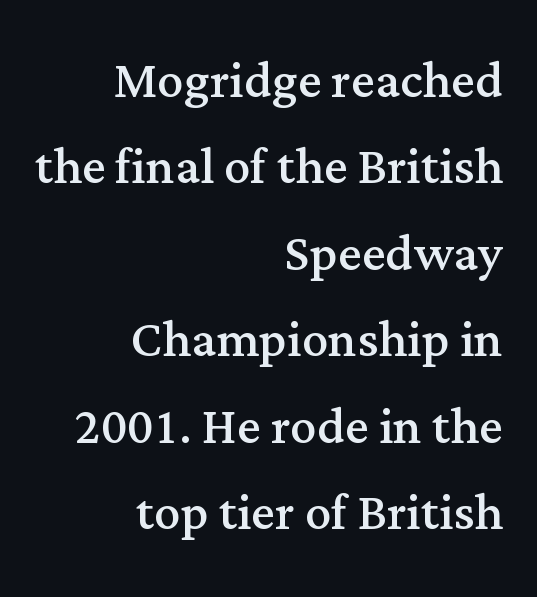
Letters rest on an invisible, unmarked baseline. The specimen reads as upright at a glance. There is no visible air inserted between adjacent glyphs. These lines are rendered in a variable-pitch font. Where is the straight margin? On the right.
